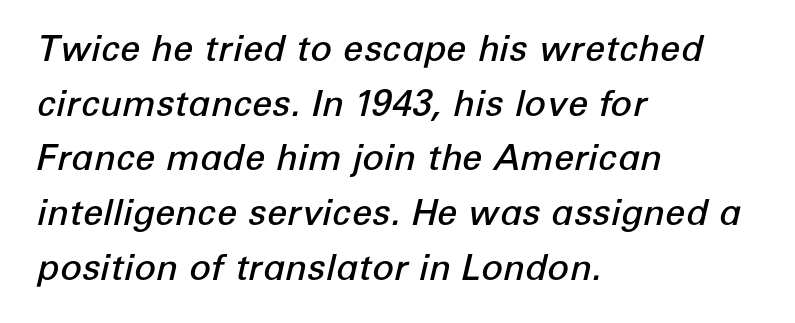
The letterforms sit shoulder to shoulder at normal distance. A semibold gives these letters moderate extra thickness, short of bold. Left-aligned paragraph, ragged on the right. Characters are canted at an angle relative to the baseline's perpendicular. A bare baseline throughout the passage. One glance says typical: line gaps are just what's usual.
